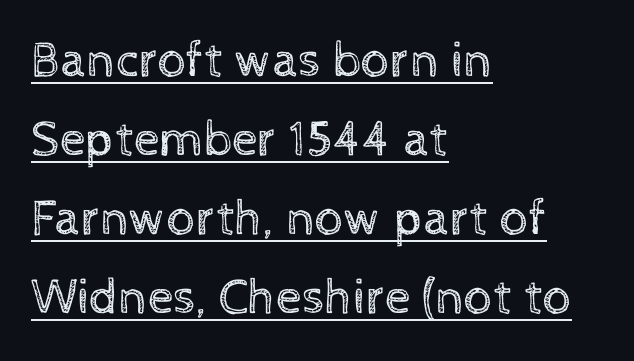
Q: Is the text bold? A: No.
Q: Is the text italic (slanted)? A: No, it is upright.
Q: Is the text underlined? A: Yes.
Q: How is the paragraph aligned? A: Left-aligned.
Q: Is the spacing between letters normal or unusually wide? A: Normal.
Q: Is the spacing between lines tight, normal or loose? A: Normal.
Q: Width (condensed, normal, or wide)? A: Normal.
Q: x-height? A: Medium.
Q: Monospaced? A: No.
